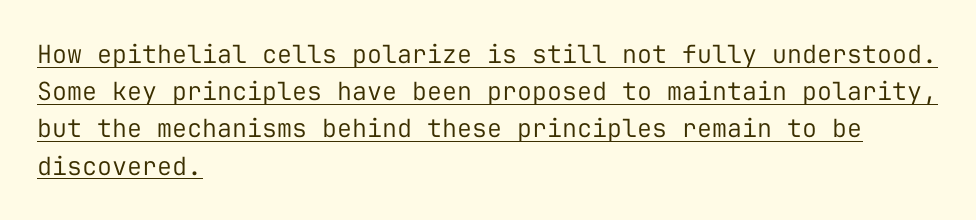
The image shows 25 px text type, upright; set left-aligned, normal line spacing (1.49x), normal letter spacing, underlined.
